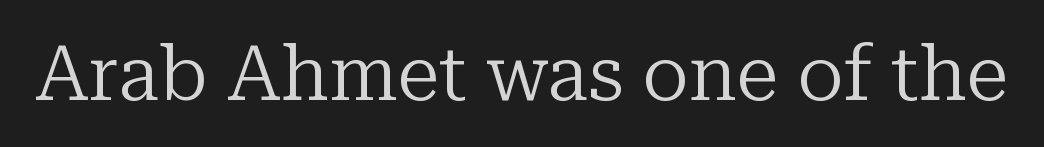
In terms of letterspacing, this is plain default setting. Decoration check: the copy has no underline. The type family on display is of the serif kind. The strokes are not fattened; the text isn't bold.
